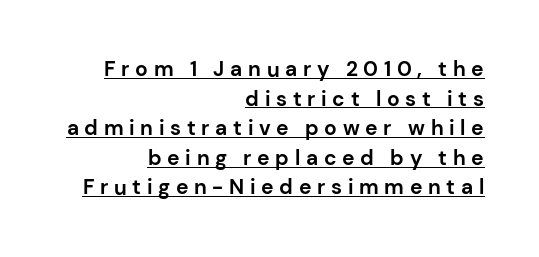
Q: Is the text bold? A: Yes.
Q: Is the text italic (slanted)? A: No, it is upright.
Q: Is the text underlined? A: Yes.
Q: How is the paragraph aligned? A: Right-aligned.
Q: Is the spacing between letters normal or unusually wide? A: Unusually wide.
Q: Is the spacing between lines tight, normal or loose? A: Normal.
